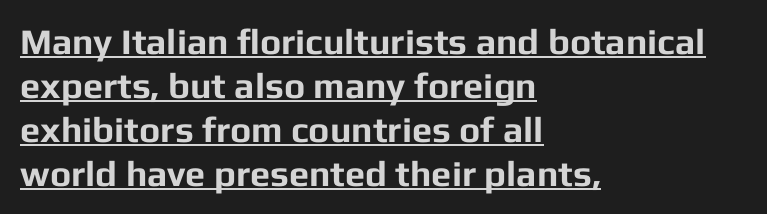
This rendering uses left alignment, leaving the right contour irregular. Chunky letters — that's bold for sure. Quick note: underline on. Tracking value appears to be zero — textbook default spacing. The designer went with a sans here, leaving each stem footless. The face used here is proportionally spaced, like ordinary book or web type.
